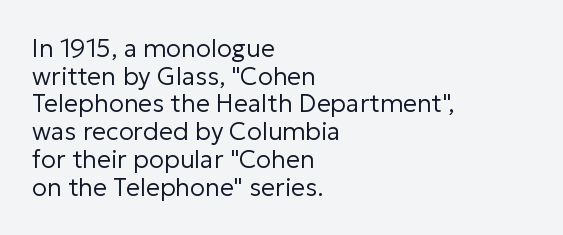
{"italic": "no", "bold": "no", "underline": "no", "align": "left", "line_spacing": "tight", "line_spacing_ratio": 1.11, "letter_spacing": "normal", "letter_spacing_em": 0.0, "glyph_px": 25}
